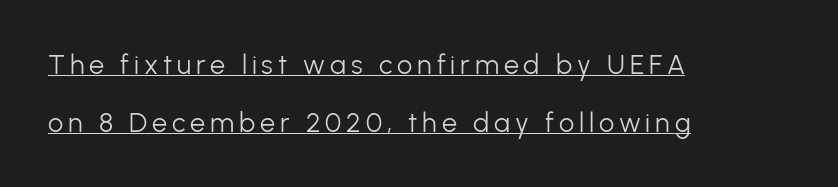
Q: Is the text bold? A: No.
Q: Is the text italic (slanted)? A: No, it is upright.
Q: Is the text underlined? A: Yes.
Q: How is the paragraph aligned? A: Left-aligned.
Q: Is the spacing between lines tight, normal or loose? A: Loose.
